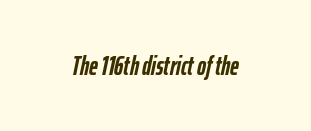
Nothing unusual about the tracking: characters are spaced as the font intends. You can tell it's italic because the verticals aren't actually vertical. The glyphs are unaccompanied by any horizontal stroke below them. I'd describe the lettering as bold — thick and assertive. The paragraph shown floats in the horizontal middle.
